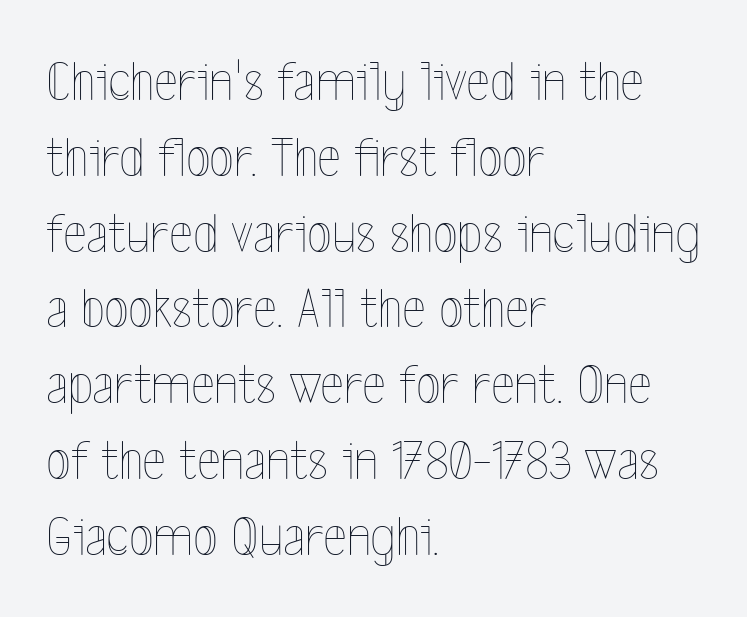
Q: Is the text bold? A: No.
Q: Is the text italic (slanted)? A: No, it is upright.
Q: Is the text underlined? A: No.
Q: How is the paragraph aligned? A: Left-aligned.
Q: Is the spacing between letters normal or unusually wide? A: Normal.
Q: Is the spacing between lines tight, normal or loose? A: Normal.
Q: Width (condensed, normal, or wide)? A: Condensed.
Q: x-height? A: Medium.
Q: Monospaced? A: No.
